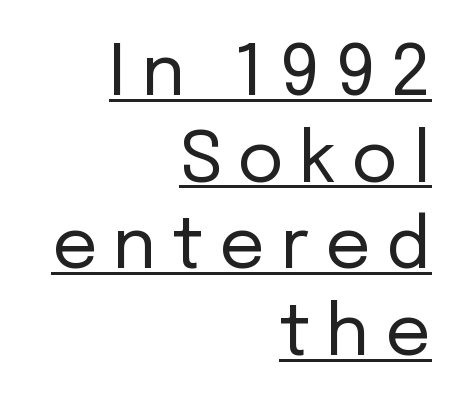
{"serif": "no", "italic": "no", "bold": "no", "weight": "regular", "width": "normal", "stroke_contrast": "low", "x_height": "medium", "monospaced": "no", "underline": "yes", "align": "right", "line_spacing_ratio": 1.22, "letter_spacing": "wide", "letter_spacing_em": 0.22, "glyph_px": 71}
